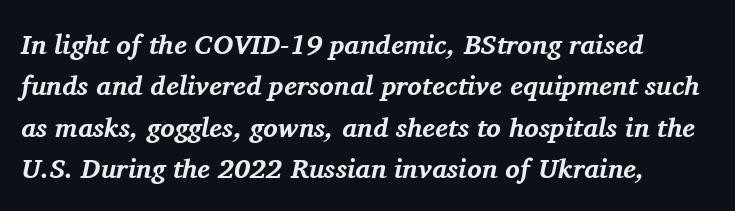
Q: Is the text bold? A: Yes.
Q: Is the text italic (slanted)? A: Yes, it leans right by about 11 degrees.
Q: Is the text underlined? A: No.
Q: How is the paragraph aligned? A: Left-aligned.
Q: Is the spacing between letters normal or unusually wide? A: Normal.
Q: Is the spacing between lines tight, normal or loose? A: Normal.
